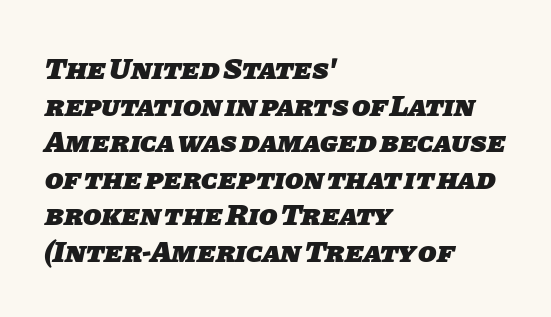
The image shows 30 px heavy type; set left-aligned, line spacing 1.22x, normal letter spacing, not underlined; low stroke contrast and a large x-height.
